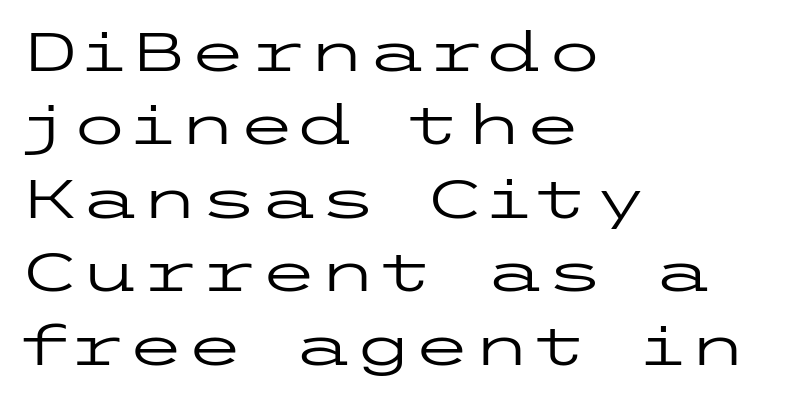
{"serif": "no", "italic": "no", "bold": "no", "weight": "regular", "width": "wide", "stroke_contrast": "low", "x_height": "medium", "underline": "no", "align": "left", "line_spacing": "normal", "line_spacing_ratio": 1.36, "letter_spacing": "normal", "letter_spacing_em": 0.0, "glyph_px": 54}
